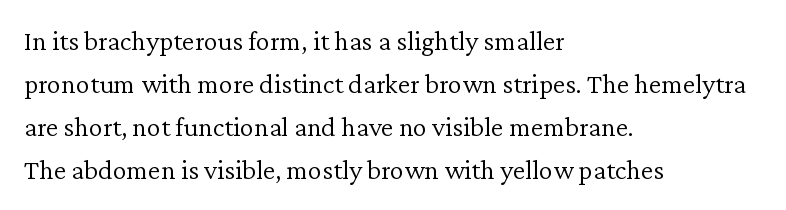
{"serif": "yes", "italic": "no", "bold": "no", "weight": "light", "width": "normal", "stroke_contrast": "low", "x_height": "medium", "monospaced": "no", "underline": "no", "align": "left", "line_spacing": "normal", "line_spacing_ratio": 1.53, "letter_spacing": "normal", "letter_spacing_em": 0.0, "glyph_px": 28}
